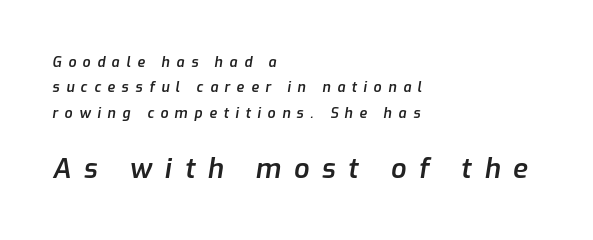
The paragraph shown leans on its left margin. Check the space under the baseline: it is left empty. Which chunk is bigger? The second one — the bottom block dwarfs the top. On the weight axis this lands at semibold, roughly 600. Look at the tracking — it's clearly loosened, letters drifting apart.
